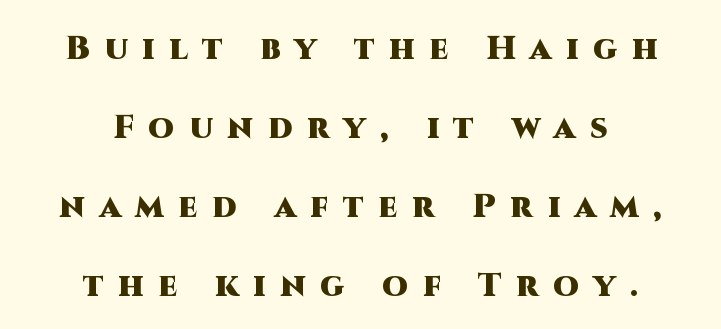
The image shows 33 px heavy sans-serif type, upright; set centered, loose line spacing (2.39x), unusually wide letter spacing (+0.45 em), not underlined; high stroke contrast and a large x-height.
